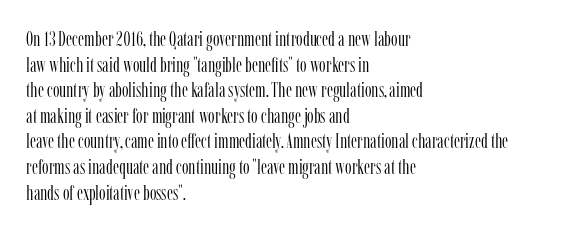
{"italic": "no", "bold": "no", "underline": "no", "align": "left", "line_spacing_ratio": 1.22, "letter_spacing": "normal", "letter_spacing_em": 0.0, "glyph_px": 21}
